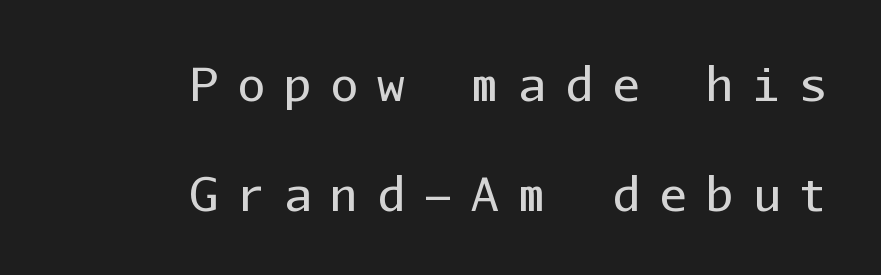
Q: Is the text bold? A: No.
Q: Is the text italic (slanted)? A: No, it is upright.
Q: Is the typeface a serif or a sans-serif typeface? A: Sans-serif.
Q: Is the text underlined? A: No.
Q: How is the paragraph aligned? A: Right-aligned.
Q: Is the spacing between letters normal or unusually wide? A: Unusually wide.
Q: Is the spacing between lines tight, normal or loose? A: Loose.
Q: Width (condensed, normal, or wide)? A: Normal.
Q: Stroke contrast? A: Low.
Q: x-height? A: Medium.
Q: Monospaced? A: Yes.
